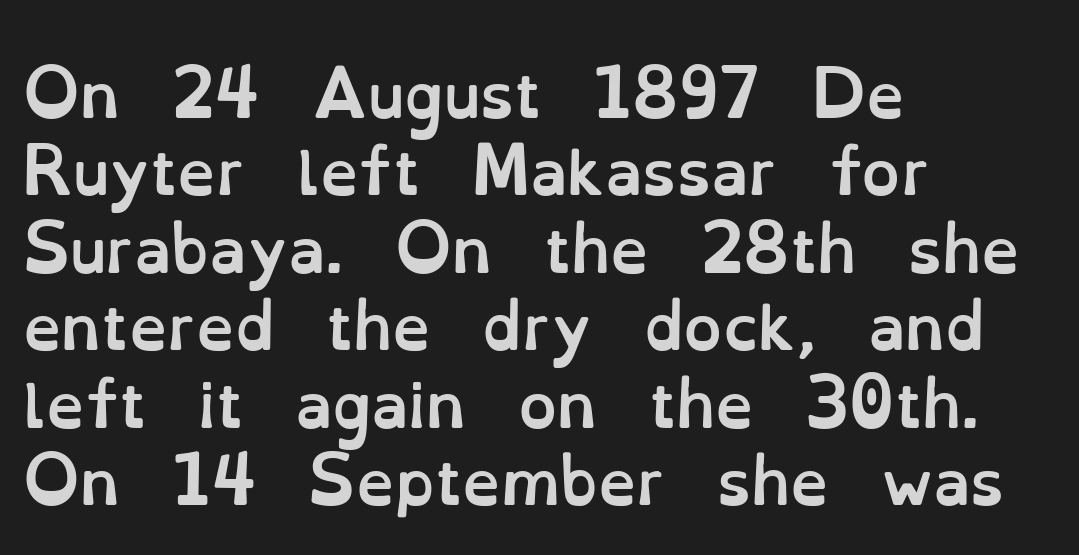
The image shows 61 px semibold type, upright; set left-aligned, normal line spacing (1.27x), normal letter spacing, not underlined; low stroke contrast and a small x-height.
